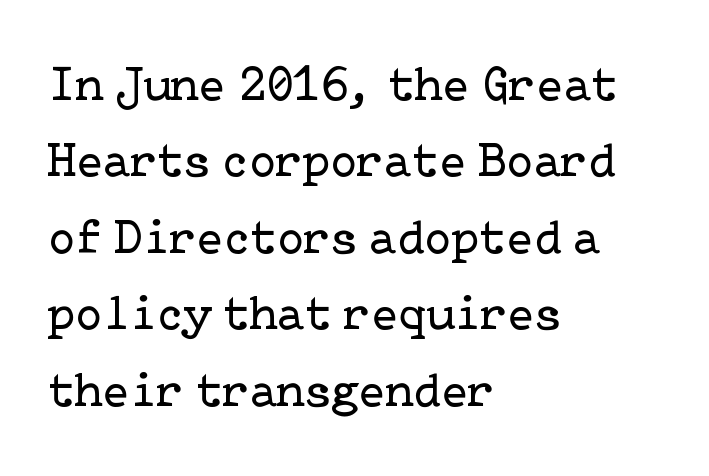
Q: Is the text bold? A: No.
Q: Is the text italic (slanted)? A: No, it is upright.
Q: Is the typeface a serif or a sans-serif typeface? A: Serif.
Q: Is the text underlined? A: No.
Q: How is the paragraph aligned? A: Left-aligned.
Q: Is the spacing between letters normal or unusually wide? A: Normal.
Q: Is the spacing between lines tight, normal or loose? A: Normal.
Q: Width (condensed, normal, or wide)? A: Normal.
Q: Stroke contrast? A: Low.
Q: x-height? A: Medium.
